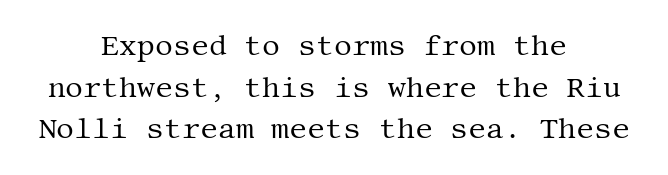
The glyphs are unaccompanied by any horizontal stroke below them. Inter-character spacing is left at the font's built-in metrics. A typesetter would call this leading conventional body-copy spacing. A serif font was chosen for this passage.
